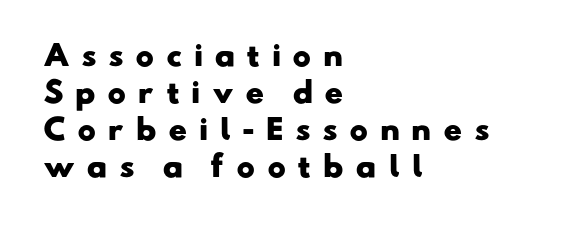
The image shows 28 px heavy, wide sans-serif type; set left-aligned, normal line spacing (1.32x), unusually wide letter spacing (+0.4 em), not underlined; low stroke contrast and a small x-height.
